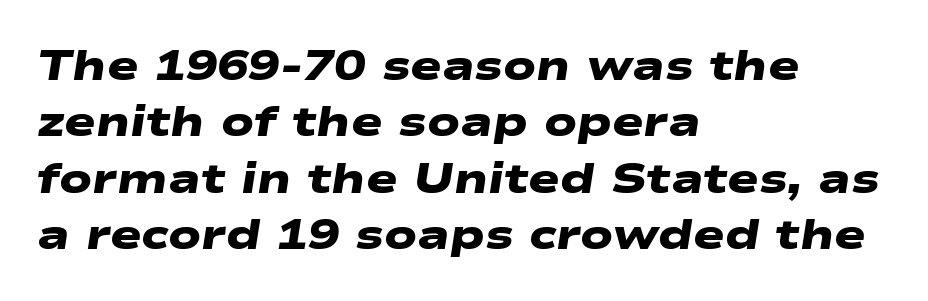
Q: Is the text bold? A: Yes.
Q: Is the typeface a serif or a sans-serif typeface? A: Sans-serif.
Q: Is the text underlined? A: No.
Q: How is the paragraph aligned? A: Left-aligned.
Q: Is the spacing between letters normal or unusually wide? A: Normal.
Q: Is the spacing between lines tight, normal or loose? A: Normal.
Q: Width (condensed, normal, or wide)? A: Wide.
Q: Stroke contrast? A: Low.
Q: x-height? A: Medium.
Q: Monospaced? A: No.
